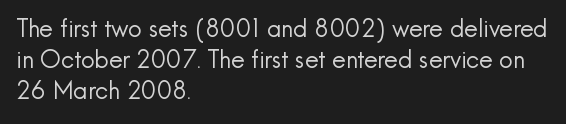
Q: Is the text bold? A: No.
Q: Is the text italic (slanted)? A: No, it is upright.
Q: Is the text underlined? A: No.
Q: How is the paragraph aligned? A: Left-aligned.
Q: Is the spacing between letters normal or unusually wide? A: Normal.
Q: Is the spacing between lines tight, normal or loose? A: Normal.
